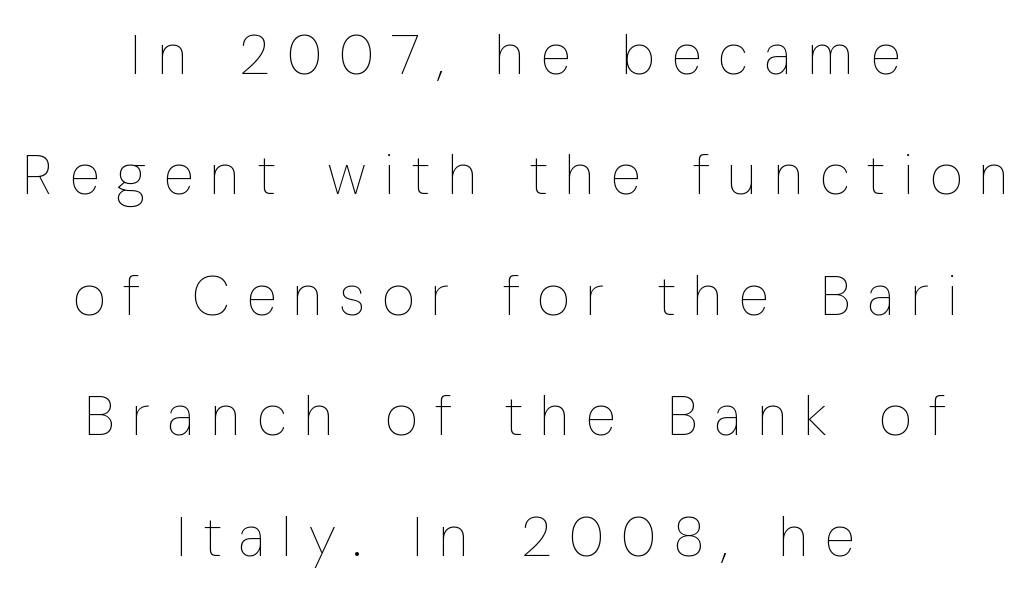
Q: Is the text bold? A: No.
Q: Is the text italic (slanted)? A: No, it is upright.
Q: Is the text underlined? A: No.
Q: How is the paragraph aligned? A: Centered.
Q: Is the spacing between letters normal or unusually wide? A: Unusually wide.
Q: Is the spacing between lines tight, normal or loose? A: Loose.
Q: Width (condensed, normal, or wide)? A: Condensed.
Q: Stroke contrast? A: Low.
Q: x-height? A: Medium.
Q: Monospaced? A: No.
